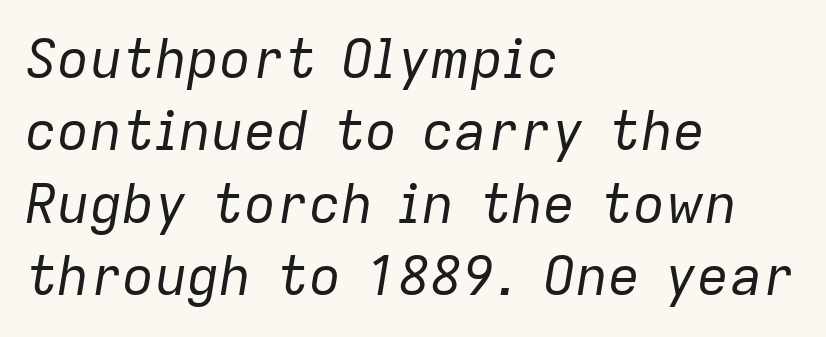
Q: Is the text bold? A: No.
Q: Is the text italic (slanted)? A: Yes, it leans right by about 9 degrees.
Q: Is the text underlined? A: No.
Q: How is the paragraph aligned? A: Left-aligned.
Q: Is the spacing between letters normal or unusually wide? A: Normal.
Q: Is the spacing between lines tight, normal or loose? A: Normal.
Q: Width (condensed, normal, or wide)? A: Normal.
Q: Stroke contrast? A: Low.
Q: x-height? A: Medium.
Q: Monospaced? A: No.
